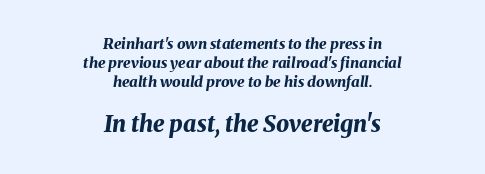
The image shows 23 px bold type, italic (leaning right); set centered, normal line spacing (1.26x), normal letter spacing, not underlined; the second (bottom) block is 1.53x larger.
